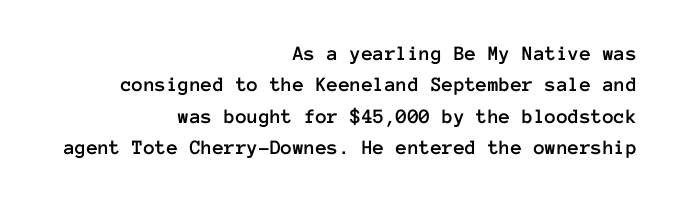
Q: Is the text italic (slanted)? A: No, it is upright.
Q: Is the text underlined? A: No.
Q: How is the paragraph aligned? A: Right-aligned.
Q: Is the spacing between letters normal or unusually wide? A: Normal.
Q: Is the spacing between lines tight, normal or loose? A: Normal.
